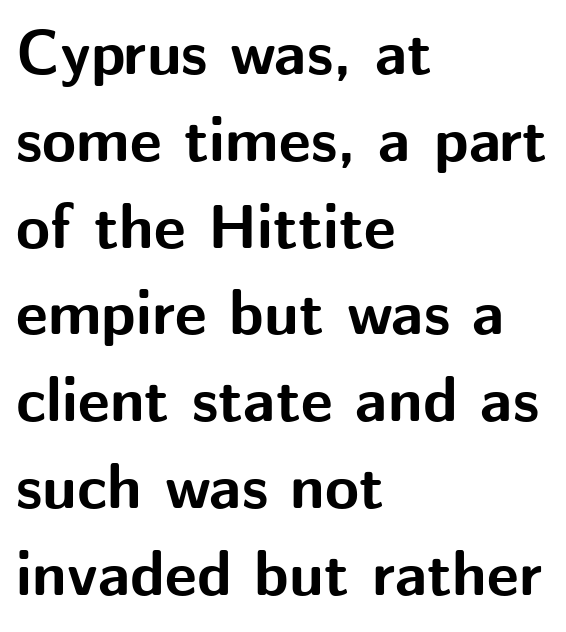
Q: Is the text bold? A: Yes.
Q: Is the text italic (slanted)? A: No, it is upright.
Q: Is the typeface a serif or a sans-serif typeface? A: Sans-serif.
Q: Is the text underlined? A: No.
Q: How is the paragraph aligned? A: Left-aligned.
Q: Is the spacing between letters normal or unusually wide? A: Normal.
Q: Is the spacing between lines tight, normal or loose? A: Normal.
Q: Width (condensed, normal, or wide)? A: Normal.
Q: Stroke contrast? A: Medium.
Q: x-height? A: Medium.
Q: Monospaced? A: No.
